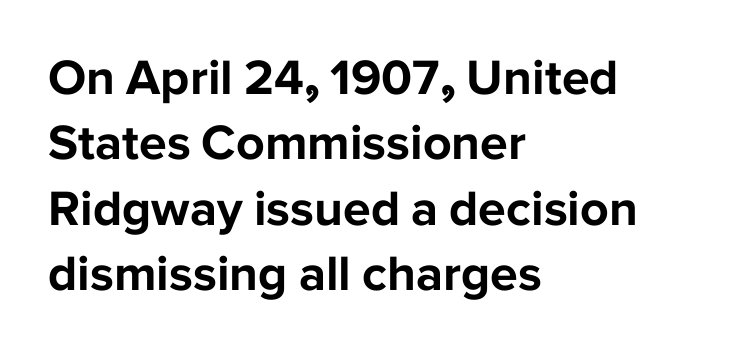
Casual observation: everything's shoved over to the left. These lines keep a tight, regular rhythm from letter to letter. Is this a fixed-width face? No — the glyphs have proportional, varying widths. Letterform terminals end flat and unadorned throughout the passage.
